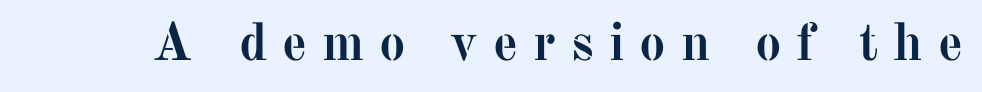
The image shows 53 px semibold serif type, upright; set unusually wide letter spacing (+0.28 em), not underlined; medium stroke contrast and a medium x-height.
